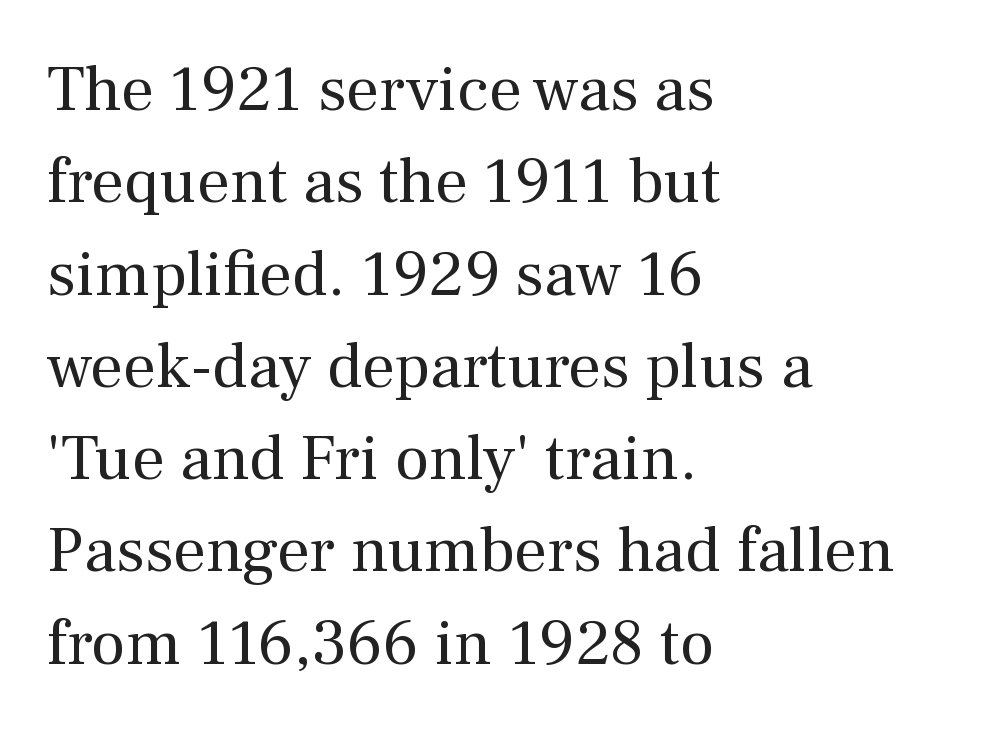
The lines in this sample share a left origin and differ only in where they stop. Do the characters align in a grid? No, the font is proportional. How are the letters spaced? Ordinarily, with no added tracking. Only glyphs here, with clear space below each row.
